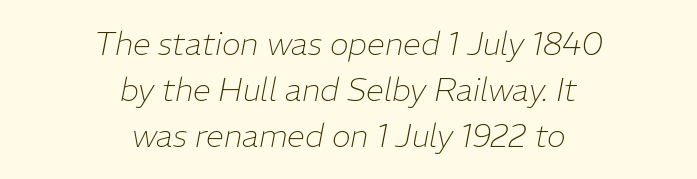
{"italic": "yes", "lean": "right", "slant_degrees": 11, "bold": "no", "weight": "thin", "width": "normal", "stroke_contrast": "low", "x_height": "medium", "monospaced": "no", "underline": "no", "align": "center", "line_spacing": "normal", "line_spacing_ratio": 1.43, "letter_spacing": "normal", "letter_spacing_em": 0.0, "glyph_px": 32}
